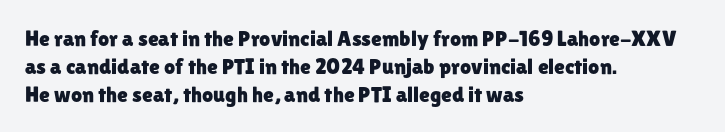
The image shows 22 px text type, upright; set left-aligned, normal line spacing (1.27x), normal letter spacing, not underlined.
